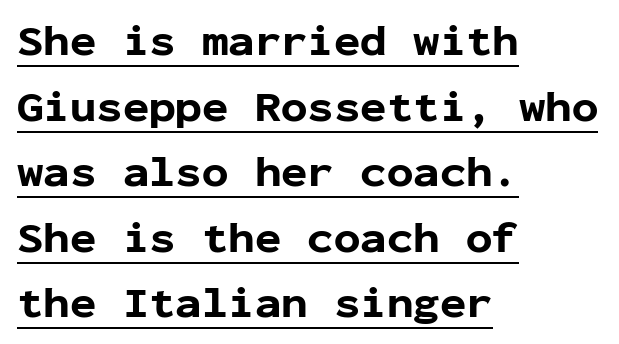
Observe the ordinary spacing: letters are neighbours, not strangers. Monospaced: the letters line up in strict vertical columns. The font family rendered here belongs to the sans-serif group. This sample uses an upright cut, with every glyph sitting square on the baseline. Where is the straight margin? On the left. The rendering uses the underline text-decoration.
